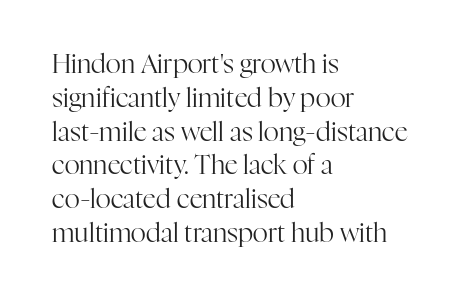
The image shows 26 px text type, upright; set left-aligned, normal line spacing (1.3x), normal letter spacing, not underlined.
